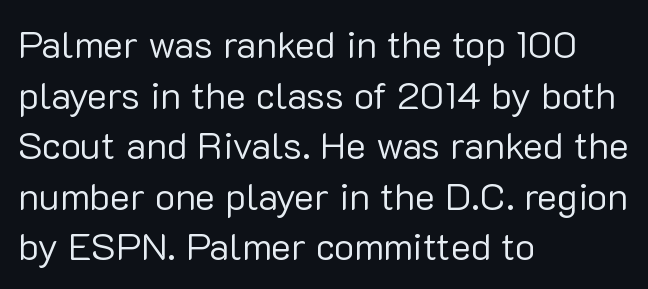
Each stroke keeps to a modest, everyday thickness or less. A student would call this left alignment; a typographer would say flush left, rag right. The words here are not underlined. Each letter keeps its own natural width here, so spacing adapts to shape.
